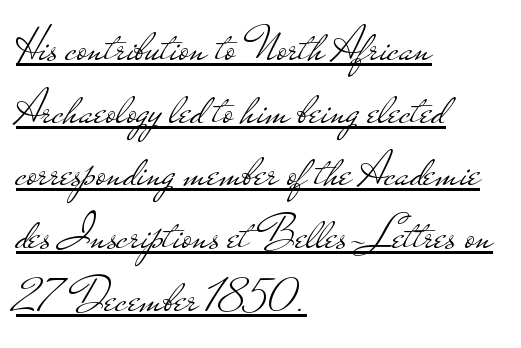
Q: Is the text bold? A: No.
Q: Is the text italic (slanted)? A: Yes.
Q: Is the typeface a serif or a sans-serif typeface? A: Sans-serif.
Q: Is the text underlined? A: Yes.
Q: How is the paragraph aligned? A: Left-aligned.
Q: Is the spacing between letters normal or unusually wide? A: Normal.
Q: Is the spacing between lines tight, normal or loose? A: Normal.
Q: Width (condensed, normal, or wide)? A: Wide.
Q: Stroke contrast? A: Low.
Q: x-height? A: Small.
Q: Monospaced? A: No.
